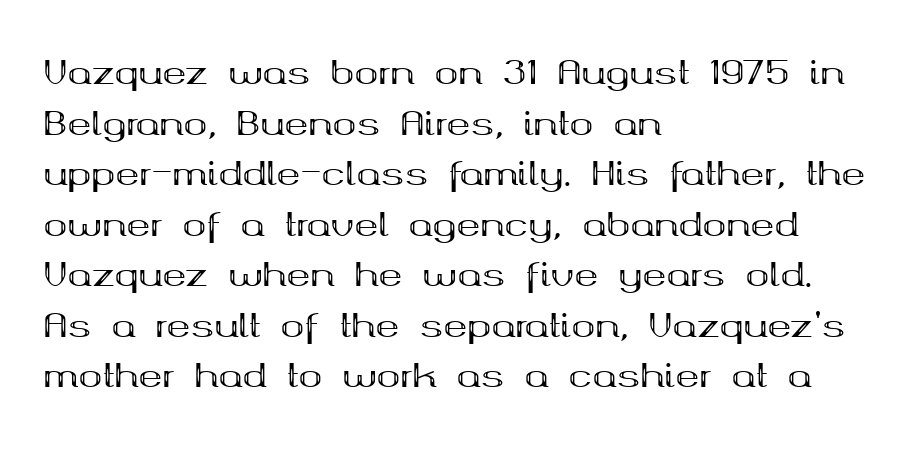
Underline: absent. Does the leading feel generous? No, just average. The letters advance in unequal steps, a hallmark of proportional type. The typesetting leans heavy: a genuine bold.
